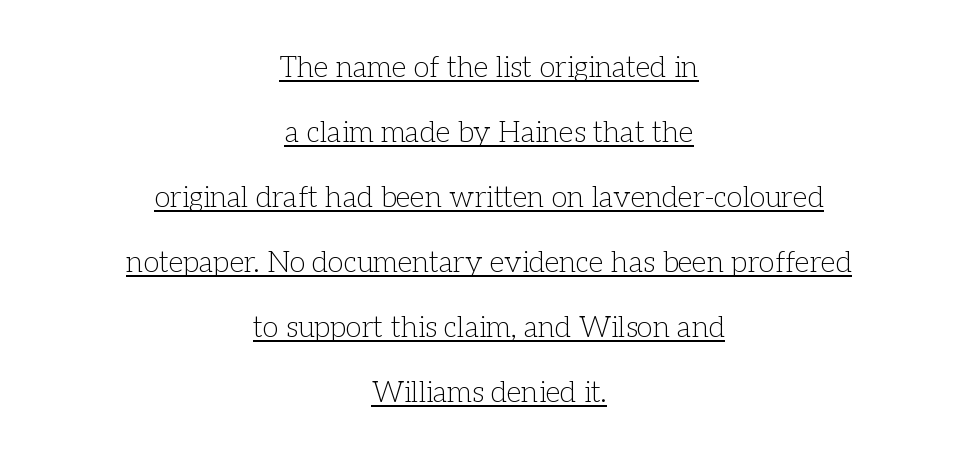
{"serif": "yes", "italic": "no", "bold": "no", "weight": "light", "width": "normal", "stroke_contrast": "low", "x_height": "medium", "monospaced": "no", "underline": "yes", "align": "center", "line_spacing": "loose", "line_spacing_ratio": 2.24, "letter_spacing": "normal", "letter_spacing_em": 0.0, "glyph_px": 29}
